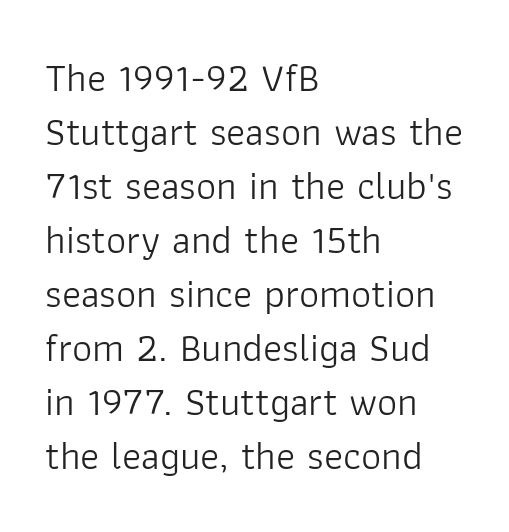
{"serif": "no", "italic": "no", "bold": "no", "weight": "light", "width": "normal", "stroke_contrast": "low", "x_height": "medium", "monospaced": "no", "underline": "no", "align": "left", "line_spacing": "normal", "line_spacing_ratio": 1.35, "letter_spacing": "normal", "letter_spacing_em": 0.0, "glyph_px": 40}
